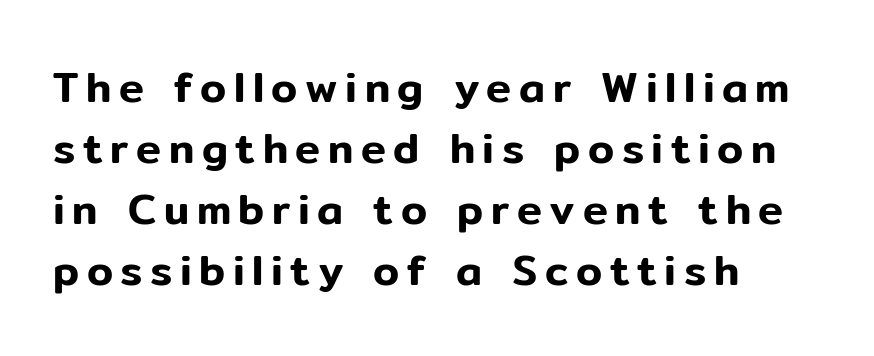
{"serif": "no", "italic": "no", "width": "normal", "stroke_contrast": "low", "x_height": "medium", "monospaced": "no", "underline": "no", "align": "left", "line_spacing": "normal", "line_spacing_ratio": 1.45, "glyph_px": 42}
